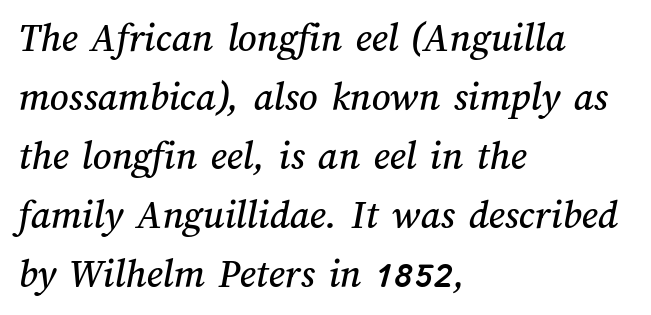
{"width": "normal", "stroke_contrast": "medium", "x_height": "medium", "monospaced": "no", "underline": "no", "align": "left", "line_spacing": "normal", "line_spacing_ratio": 1.44, "letter_spacing": "normal", "letter_spacing_em": 0.0, "glyph_px": 41}
